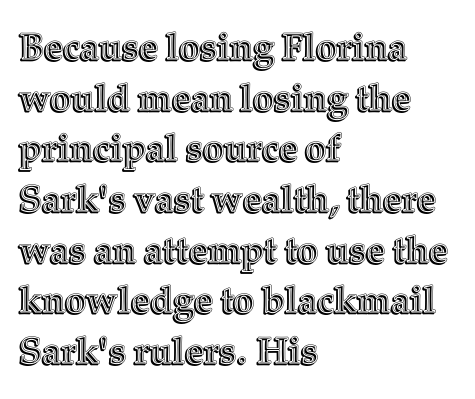
{"italic": "no", "width": "normal", "x_height": "medium", "monospaced": "no", "underline": "no", "align": "left", "line_spacing": "normal", "line_spacing_ratio": 1.37, "letter_spacing": "normal", "letter_spacing_em": 0.0, "glyph_px": 37}
